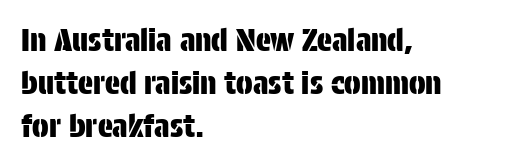
The image shows 31 px condensed sans-serif type, upright; set left-aligned, normal line spacing (1.39x), normal letter spacing, not underlined; low stroke contrast and a large x-height.
